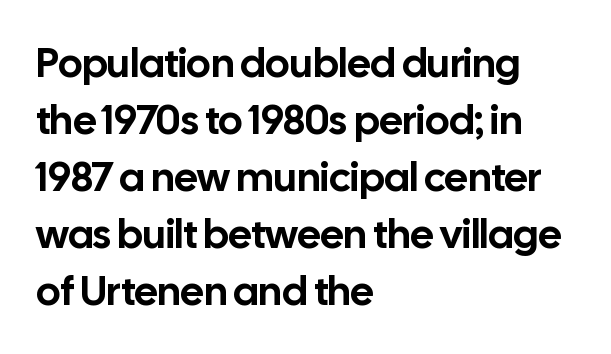
The space directly below the letters is spotless. Tracking here is standard; glyphs follow each other at the usual distance. Style check: upright. The text was rendered using a sans face with plain stroke endings. The face used here is proportionally spaced, like ordinary book or web type.
